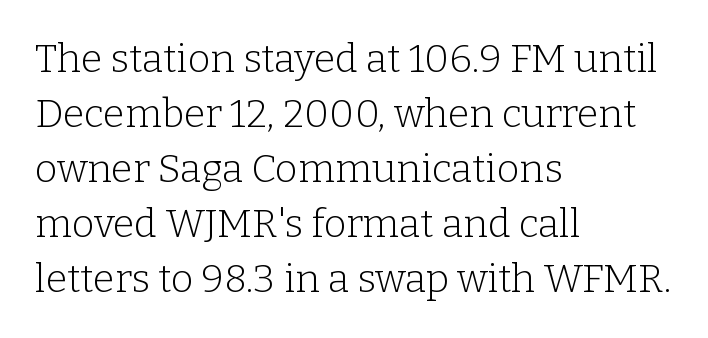
Q: Is the text bold? A: No.
Q: Is the text italic (slanted)? A: No, it is upright.
Q: Is the typeface a serif or a sans-serif typeface? A: Serif.
Q: Is the text underlined? A: No.
Q: How is the paragraph aligned? A: Left-aligned.
Q: Is the spacing between letters normal or unusually wide? A: Normal.
Q: Is the spacing between lines tight, normal or loose? A: Normal.
Q: Width (condensed, normal, or wide)? A: Normal.
Q: Stroke contrast? A: Low.
Q: x-height? A: Medium.
Q: Monospaced? A: No.
